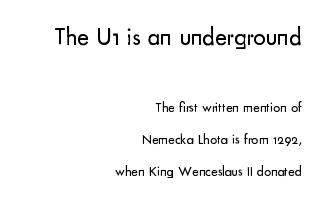
Line ends are locked; line starts wander. This is not heavy type; no bold has been used. The vertical gap from one line to the next is large. These lines keep a tight, regular rhythm from letter to letter. Here the first block reads like a headline and the second like body copy. Rule under the text: the space is simply empty.
